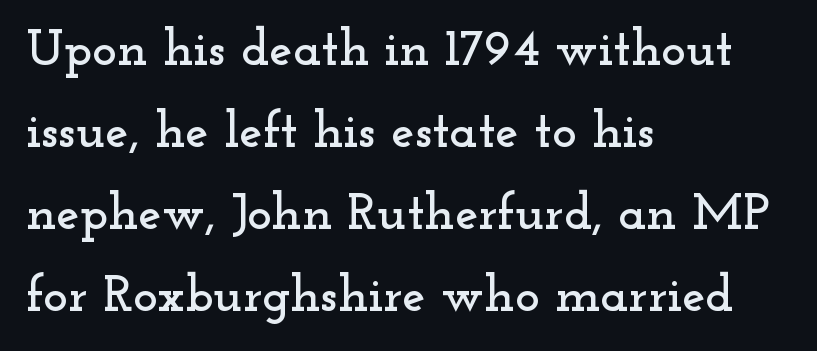
{"serif": "yes", "italic": "no", "width": "wide", "stroke_contrast": "low", "x_height": "small", "monospaced": "no", "underline": "no", "align": "left", "line_spacing": "normal", "line_spacing_ratio": 1.58, "letter_spacing": "normal", "letter_spacing_em": 0.0, "glyph_px": 52}
